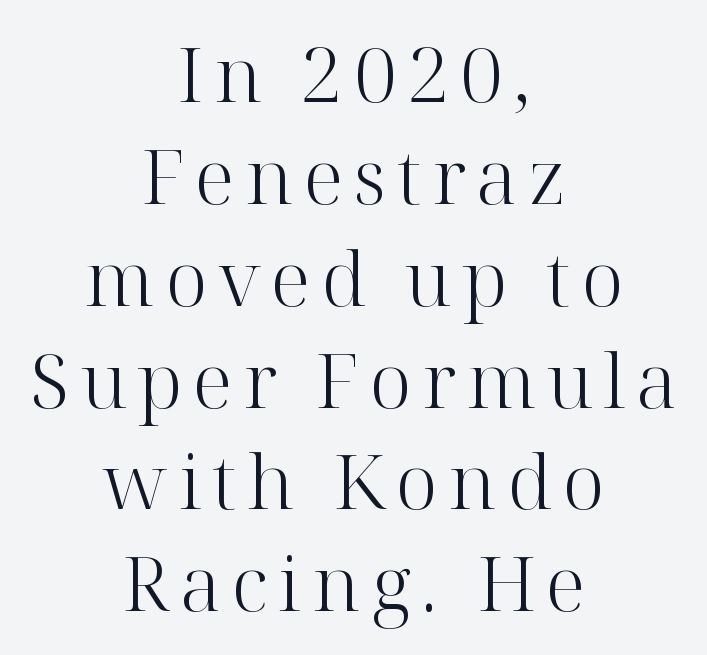
Horizontal bands of white between lines are of average thickness. The face used here is proportionally spaced, like ordinary book or web type. Unlike a clean sans, this face finishes its strokes with serifs. Weight class: somewhere from thin through regular. Layout note: lines centered. Words float on clear page, feet unadorned.
